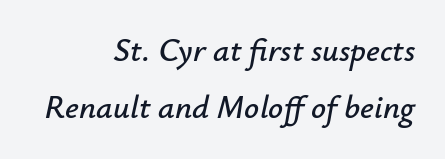
The image shows 33 px text type, italic (leaning right); set right-aligned, line spacing 1.73x, normal letter spacing, not underlined; low stroke contrast and a small x-height.
